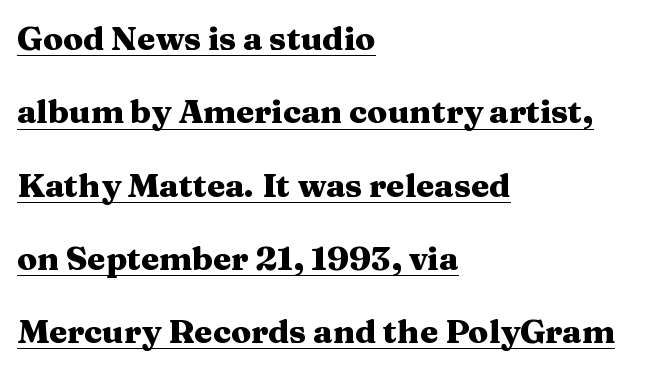
{"serif": "yes", "italic": "no", "bold": "yes", "weight": "heavy", "width": "wide", "stroke_contrast": "medium", "x_height": "medium", "monospaced": "no", "underline": "yes", "align": "left", "line_spacing": "loose", "line_spacing_ratio": 2.22, "letter_spacing": "normal", "letter_spacing_em": 0.0, "glyph_px": 33}
